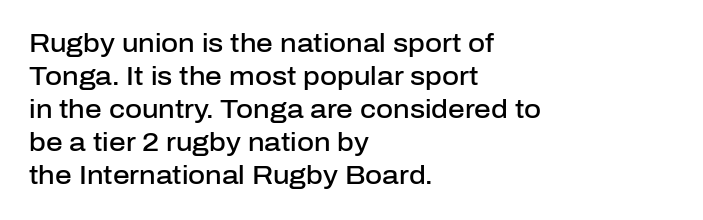
{"italic": "no", "bold": "semi", "underline": "no", "align": "left", "line_spacing": "normal", "line_spacing_ratio": 1.27, "letter_spacing": "normal", "letter_spacing_em": 0.0, "glyph_px": 26}
